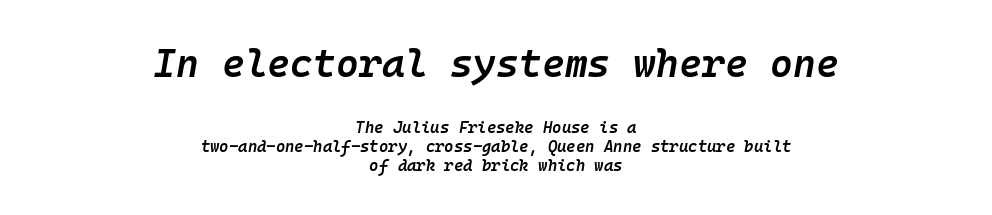
{"italic": "yes", "lean": "right", "slant_degrees": 10, "bold": "semi", "weight": "semibold", "width": "normal", "stroke_contrast": "low", "x_height": "medium", "monospaced": "yes", "underline": "no", "align": "center", "line_spacing_ratio": 1.19, "letter_spacing": "normal", "letter_spacing_em": 0.0, "larger_block": "first", "size_ratio": 2.44, "glyph_px": 39}
